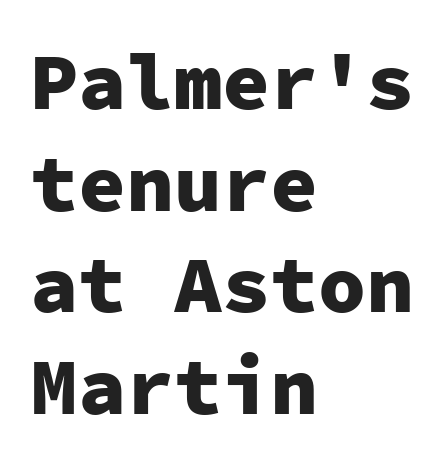
What kind of face is this? One without serifs — a sans. The passage shown is typed in a monospace face where columns stay perfectly aligned. The specimen omits any rule beneath the text block's lines. This is roman type, the default non-slanted kind. Regular leading. Weight: bold.
